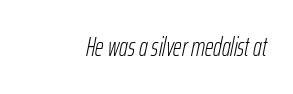
The image shows 26 px text type, italic (leaning right); set normal letter spacing, not underlined.
